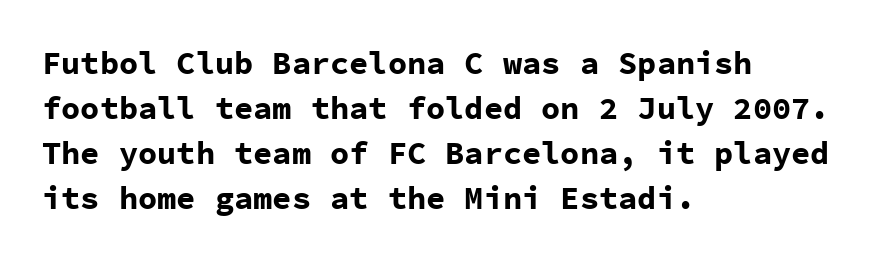
Descenders are the only things crossing below the line. You could count columns in this text — the font is strictly monospaced. Horizontal alignment here is leftward, the default for most running prose. Typographically, this falls in the sans-serif category.
